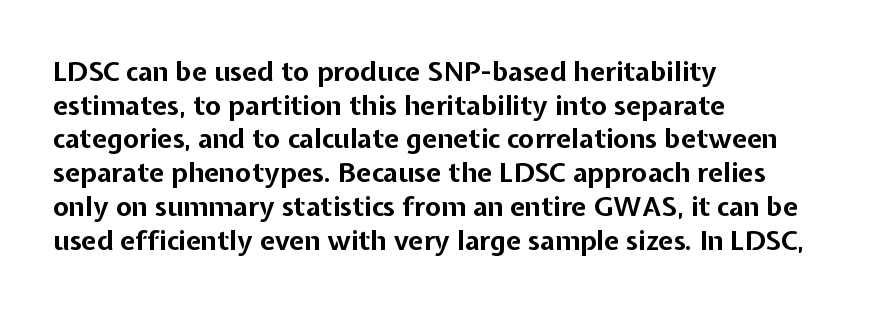
The image shows 27 px bold type, upright; set left-aligned, normal line spacing (1.25x), normal letter spacing, not underlined.
